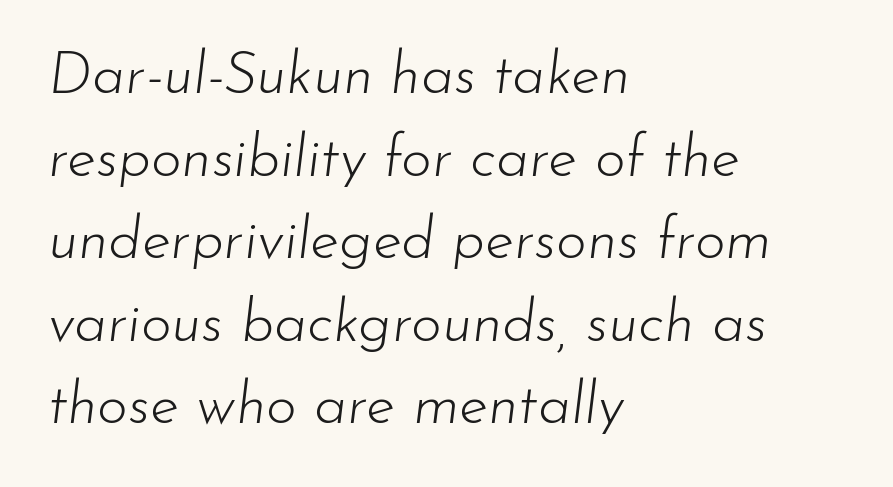
The rag falls on the right side of this text block. Compared with ordinary roman type, these characters are visibly tilted. The leading is moderate, giving the passage an even texture. Character widths vary here, with narrow letters taking less room than wide ones. Standard letterfit; no display-style spreading of the glyphs.
